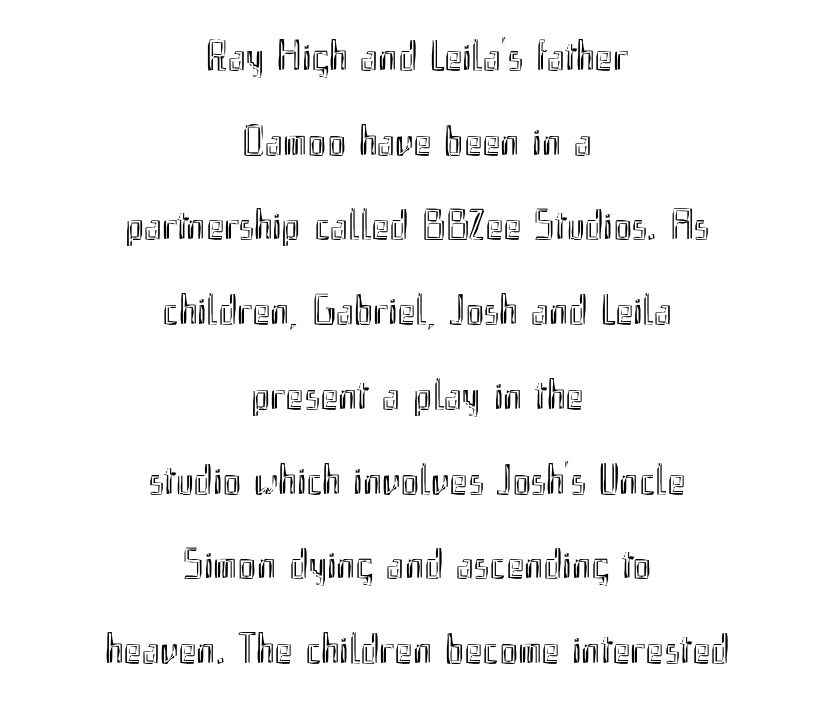
Q: Is the text italic (slanted)? A: No, it is upright.
Q: Is the text underlined? A: No.
Q: How is the paragraph aligned? A: Centered.
Q: Is the spacing between letters normal or unusually wide? A: Normal.
Q: Is the spacing between lines tight, normal or loose? A: Loose.
Q: Width (condensed, normal, or wide)? A: Condensed.
Q: x-height? A: Small.
Q: Monospaced? A: No.
